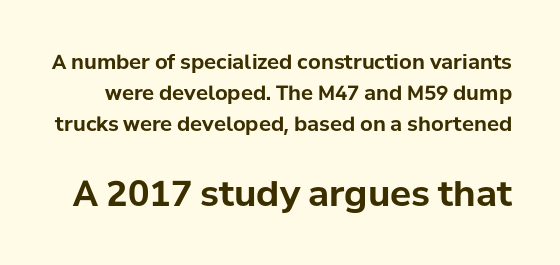
{"serif": "no", "italic": "no", "bold": "yes", "weight": "bold", "width": "normal", "stroke_contrast": "low", "x_height": "medium", "monospaced": "no", "underline": "no", "line_spacing": "normal", "line_spacing_ratio": 1.55, "letter_spacing": "normal", "letter_spacing_em": 0.0, "larger_block": "second", "size_ratio": 1.75, "glyph_px": 35}
